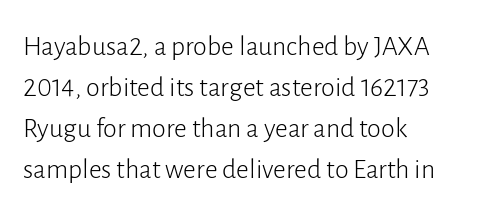
Q: Is the text bold? A: No.
Q: Is the text italic (slanted)? A: No, it is upright.
Q: Is the typeface a serif or a sans-serif typeface? A: Sans-serif.
Q: Is the text underlined? A: No.
Q: How is the paragraph aligned? A: Left-aligned.
Q: Is the spacing between letters normal or unusually wide? A: Normal.
Q: Is the spacing between lines tight, normal or loose? A: Normal.
Q: Width (condensed, normal, or wide)? A: Normal.
Q: Stroke contrast? A: Low.
Q: x-height? A: Medium.
Q: Monospaced? A: No.
